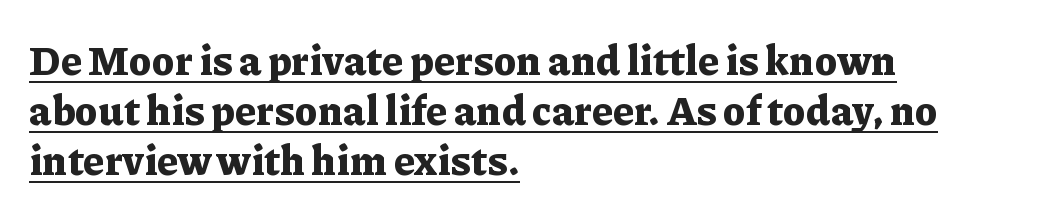
The image shows 41 px bold serif type, upright; set left-aligned, line spacing 1.22x, normal letter spacing, underlined; low stroke contrast and a medium x-height.
